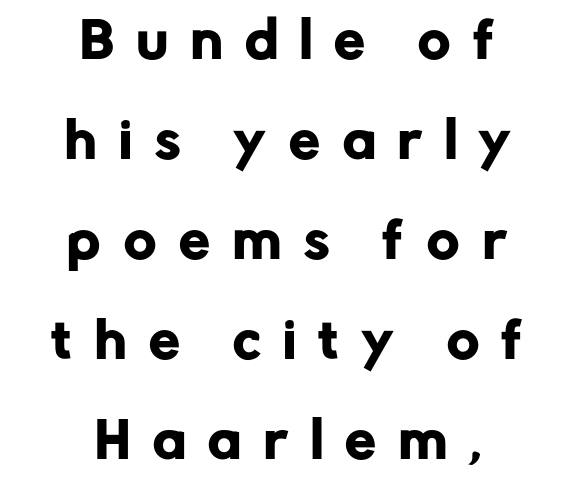
{"serif": "no", "italic": "no", "width": "normal", "stroke_contrast": "low", "x_height": "medium", "monospaced": "no", "underline": "no", "align": "center", "line_spacing": "loose", "line_spacing_ratio": 2.04, "letter_spacing": "wide", "letter_spacing_em": 0.47, "glyph_px": 49}
